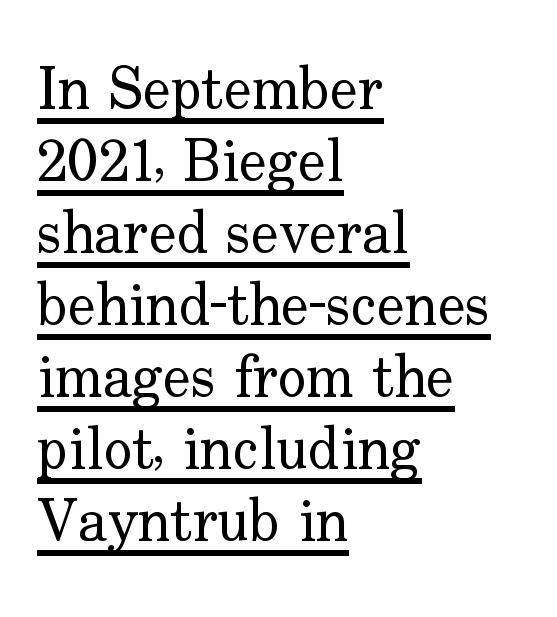
Q: Is the text bold? A: No.
Q: Is the text italic (slanted)? A: No, it is upright.
Q: Is the typeface a serif or a sans-serif typeface? A: Serif.
Q: Is the text underlined? A: Yes.
Q: How is the paragraph aligned? A: Left-aligned.
Q: Is the spacing between letters normal or unusually wide? A: Normal.
Q: Width (condensed, normal, or wide)? A: Normal.
Q: Stroke contrast? A: Low.
Q: x-height? A: Small.
Q: Monospaced? A: No.
